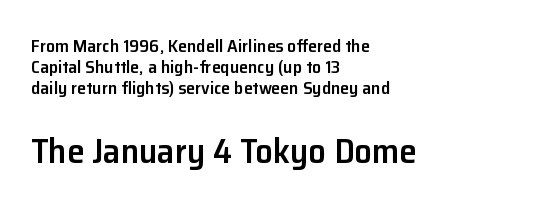
Q: Is the text bold? A: Semi-bold.
Q: Is the text italic (slanted)? A: No, it is upright.
Q: Is the typeface a serif or a sans-serif typeface? A: Sans-serif.
Q: Is the text underlined? A: No.
Q: How is the paragraph aligned? A: Left-aligned.
Q: Is the spacing between letters normal or unusually wide? A: Normal.
Q: Which block of text is set in a larger size, the first (top) or the second (bottom)? A: The second (bottom) one.
Q: Width (condensed, normal, or wide)? A: Normal.
Q: Stroke contrast? A: Low.
Q: x-height? A: Medium.
Q: Monospaced? A: No.
